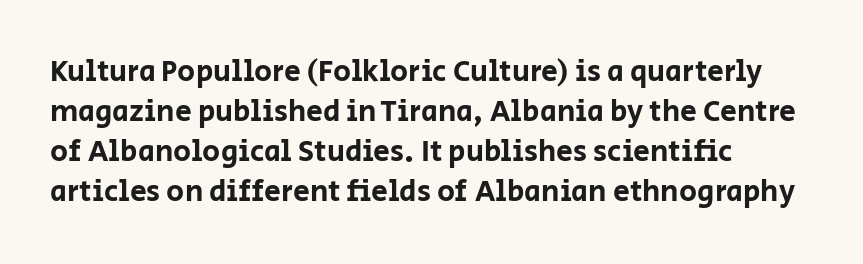
Q: Is the text italic (slanted)? A: No, it is upright.
Q: Is the typeface a serif or a sans-serif typeface? A: Sans-serif.
Q: Is the text underlined? A: No.
Q: How is the paragraph aligned? A: Left-aligned.
Q: Is the spacing between letters normal or unusually wide? A: Normal.
Q: Is the spacing between lines tight, normal or loose? A: Normal.
Q: Width (condensed, normal, or wide)? A: Normal.
Q: Stroke contrast? A: Low.
Q: x-height? A: Large.
Q: Monospaced? A: No.
